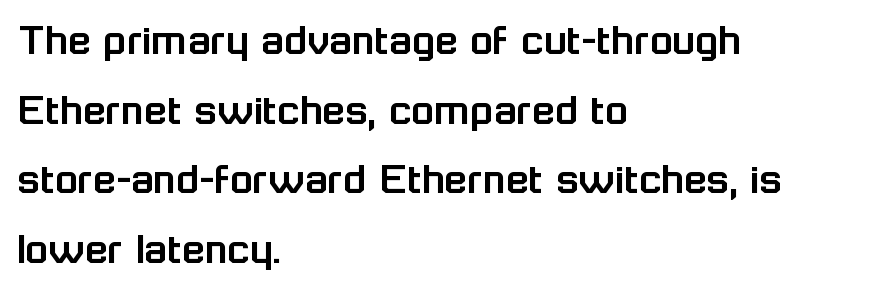
This sample has the flowing, uneven cadence of proportional lettering. In terms of letterspacing, this is plain default setting. Is this a sans? Yes — the strokes have no serifs. Alignment: flush left.
